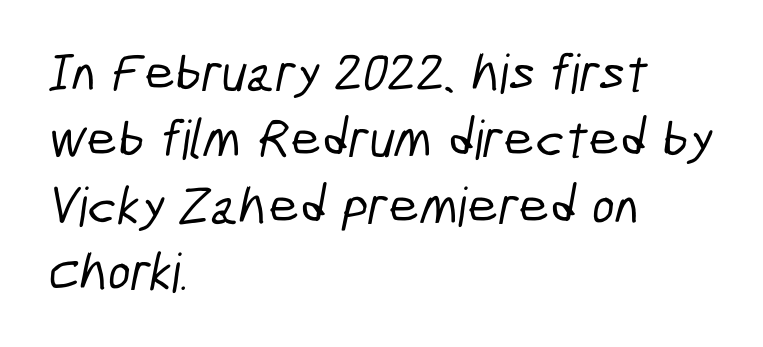
The image shows 54 px condensed sans-serif type; set left-aligned, line spacing 1.23x, normal letter spacing, not underlined; low stroke contrast and a medium x-height.
